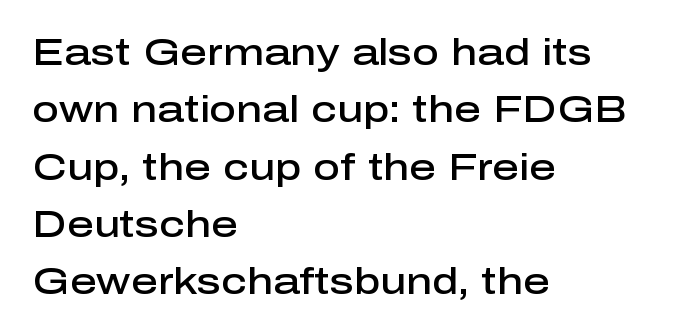
Q: Is the text bold? A: Semi-bold.
Q: Is the text italic (slanted)? A: No, it is upright.
Q: Is the typeface a serif or a sans-serif typeface? A: Sans-serif.
Q: Is the text underlined? A: No.
Q: How is the paragraph aligned? A: Left-aligned.
Q: Is the spacing between letters normal or unusually wide? A: Normal.
Q: Is the spacing between lines tight, normal or loose? A: Normal.
Q: Width (condensed, normal, or wide)? A: Normal.
Q: Stroke contrast? A: Low.
Q: x-height? A: Medium.
Q: Monospaced? A: No.
